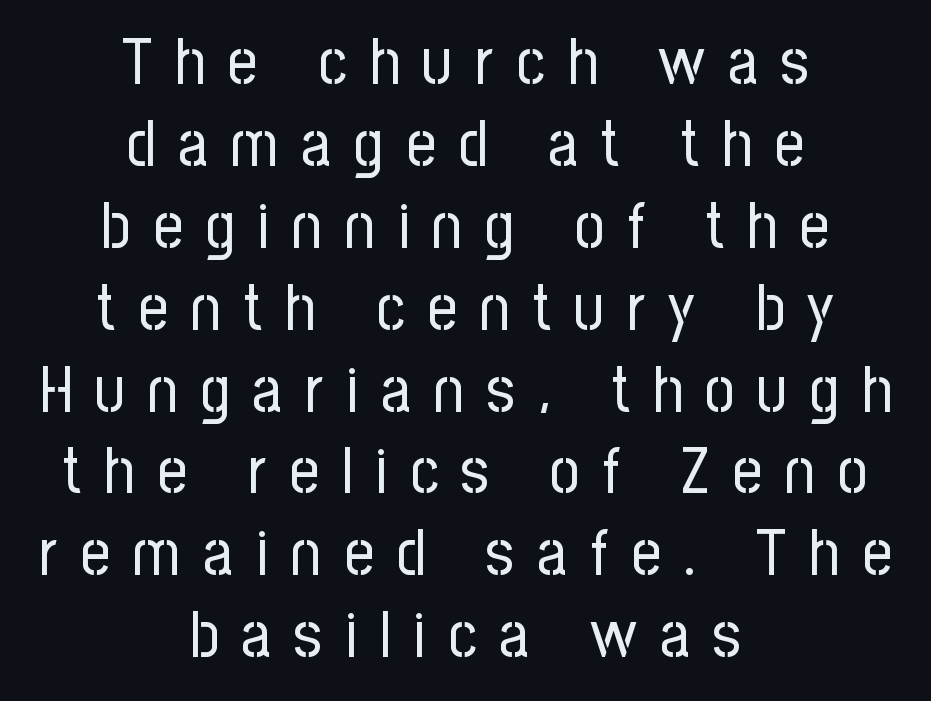
The image shows 65 px regular-weight, condensed sans-serif type, upright; set centered, normal line spacing (1.26x), unusually wide letter spacing (+0.35 em), not underlined; low stroke contrast and a medium x-height.
